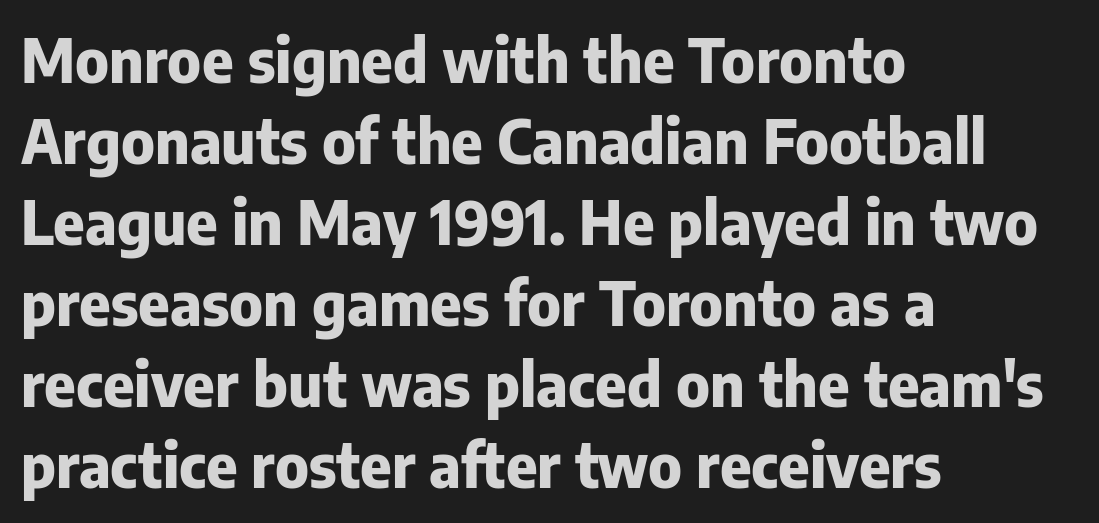
{"serif": "no", "italic": "no", "bold": "yes", "weight": "heavy", "width": "normal", "stroke_contrast": "low", "x_height": "medium", "monospaced": "no", "underline": "no", "align": "left", "line_spacing": "normal", "line_spacing_ratio": 1.35, "letter_spacing": "normal", "letter_spacing_em": 0.0, "glyph_px": 60}
